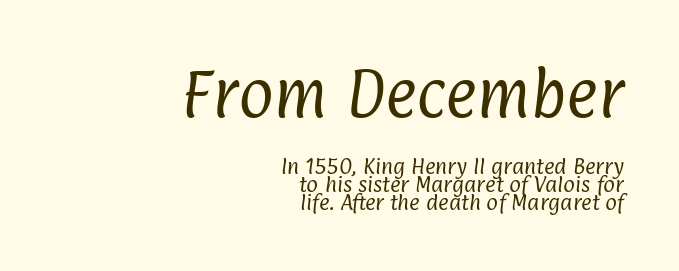
{"serif": "no", "bold": "no", "weight": "regular", "width": "condensed", "stroke_contrast": "low", "x_height": "medium", "monospaced": "no", "underline": "no", "align": "right", "line_spacing": "tight", "line_spacing_ratio": 1.01, "letter_spacing": "normal", "letter_spacing_em": 0.0, "larger_block": "first", "size_ratio": 3.0, "glyph_px": 54}
